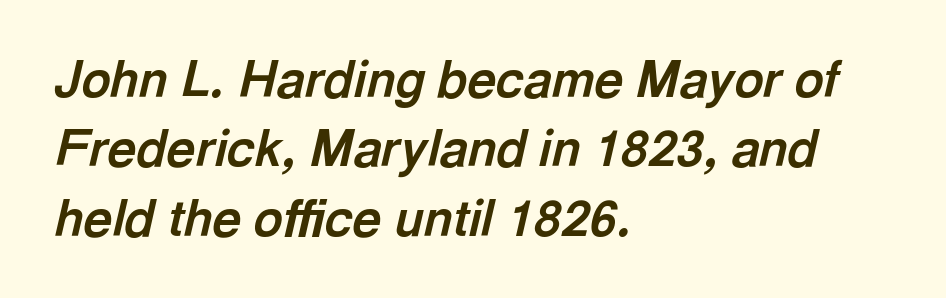
The image shows 50 px bold type, italic (leaning right); set left-aligned, normal line spacing (1.39x), normal letter spacing, not underlined; a medium x-height.
